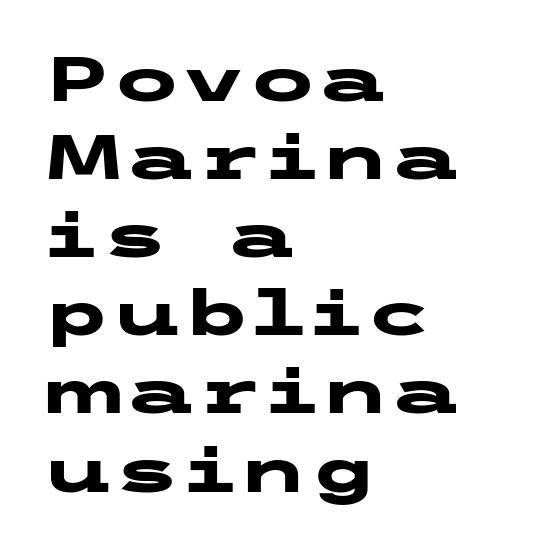
{"serif": "no", "italic": "no", "bold": "yes", "weight": "heavy", "width": "wide", "stroke_contrast": "low", "x_height": "medium", "underline": "no", "align": "left", "line_spacing_ratio": 1.24, "letter_spacing": "normal", "letter_spacing_em": 0.0, "glyph_px": 63}
